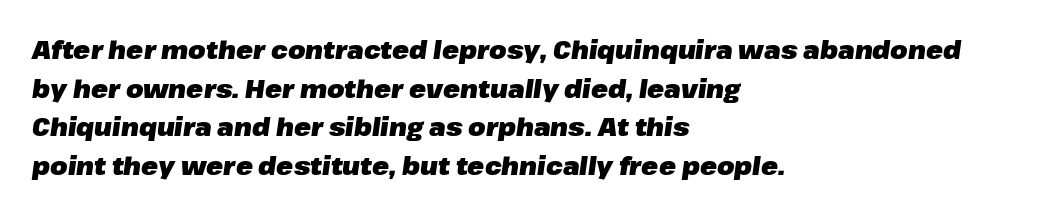
The image shows 25 px bold type, italic (leaning right); set left-aligned, normal line spacing (1.55x), normal letter spacing, not underlined.
